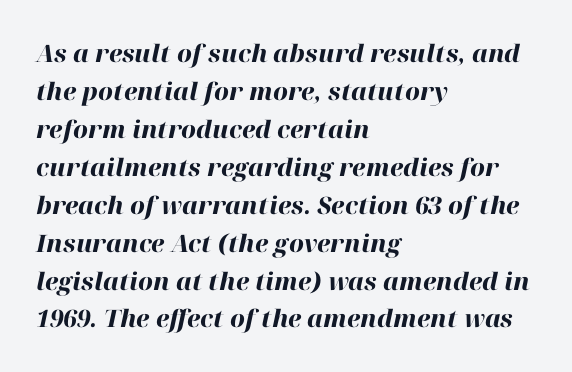
The typography opts for an oblique posture over an upright one. Nobody touched the tracking dial on this one. I'd describe the lettering as bold — thick and assertive. How would I describe the line gaps? Plain and ordinary. Anything drawn beneath the words? Only blank space.
